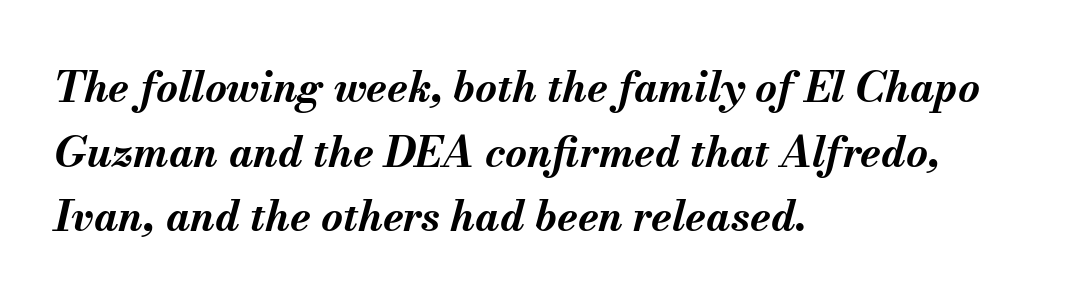
Q: Is the text bold? A: Yes.
Q: Is the text italic (slanted)? A: Yes, it leans right by about 13 degrees.
Q: Is the text underlined? A: No.
Q: How is the paragraph aligned? A: Left-aligned.
Q: Is the spacing between letters normal or unusually wide? A: Normal.
Q: Is the spacing between lines tight, normal or loose? A: Normal.
Q: Width (condensed, normal, or wide)? A: Normal.
Q: Stroke contrast? A: Medium.
Q: x-height? A: Small.
Q: Monospaced? A: No.
